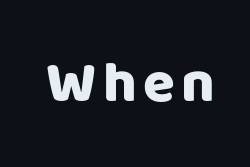
{"serif": "no", "italic": "no", "width": "normal", "stroke_contrast": "low", "x_height": "large", "monospaced": "no", "underline": "no", "glyph_px": 58}
